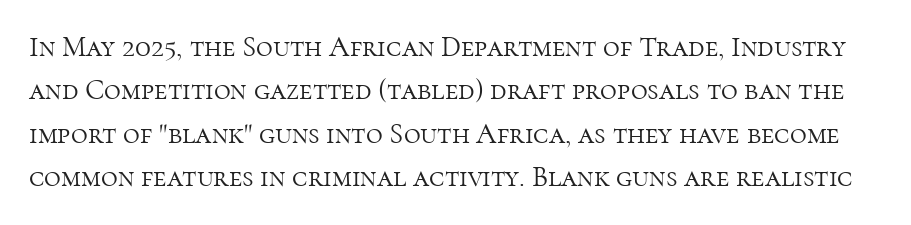
The image shows 29 px light serif type, upright; set normal line spacing (1.5x), normal letter spacing, not underlined; high stroke contrast and a medium x-height.
